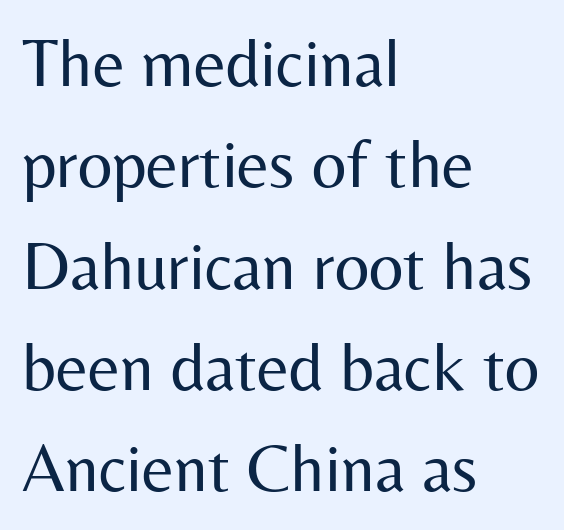
Q: Is the text bold? A: No.
Q: Is the text italic (slanted)? A: No, it is upright.
Q: Is the typeface a serif or a sans-serif typeface? A: Sans-serif.
Q: Is the text underlined? A: No.
Q: How is the paragraph aligned? A: Left-aligned.
Q: Is the spacing between letters normal or unusually wide? A: Normal.
Q: Is the spacing between lines tight, normal or loose? A: Normal.
Q: Width (condensed, normal, or wide)? A: Normal.
Q: Stroke contrast? A: Medium.
Q: x-height? A: Medium.
Q: Monospaced? A: No.
